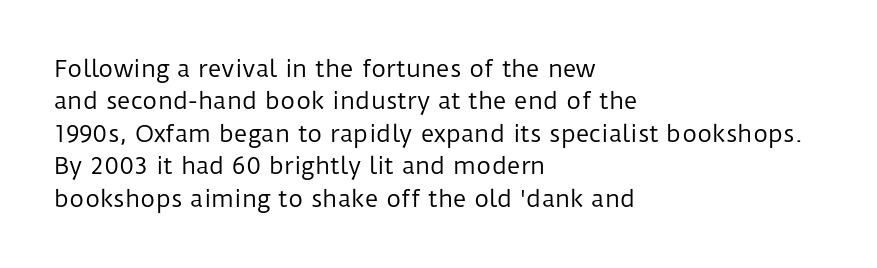
Q: Is the text bold? A: No.
Q: Is the text italic (slanted)? A: No, it is upright.
Q: Is the text underlined? A: No.
Q: How is the paragraph aligned? A: Left-aligned.
Q: Is the spacing between letters normal or unusually wide? A: Normal.
Q: Is the spacing between lines tight, normal or loose? A: Normal.
